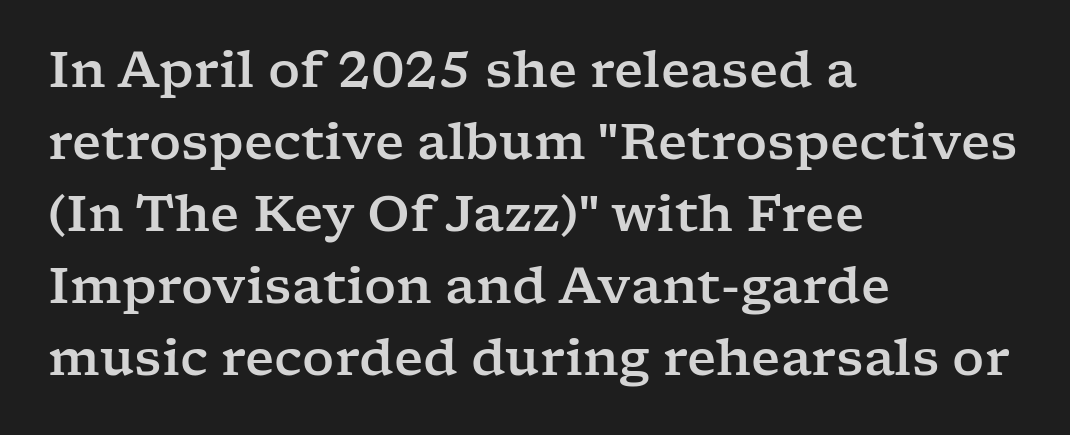
The image shows 50 px wide serif type, upright; set left-aligned, normal line spacing (1.44x), normal letter spacing, not underlined; low stroke contrast and a medium x-height.
